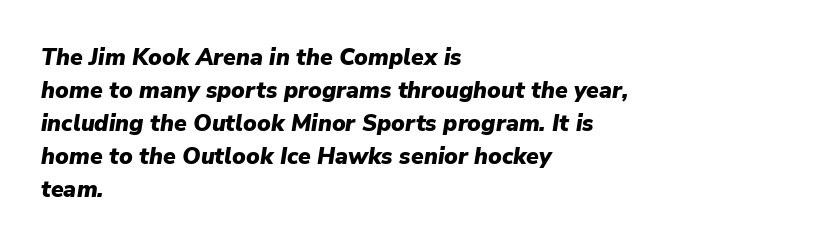
Typographic density is high because the face is bold. The typesetter chose a ragged-right arrangement here. Designer's note — italics engaged. Glyph-to-glyph distance matches everyday printed text.
